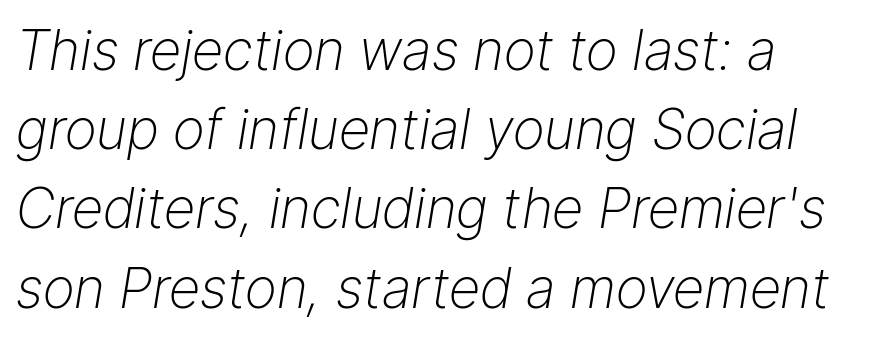
The image shows 55 px light type, italic (leaning right); set normal line spacing (1.44x), normal letter spacing, not underlined; low stroke contrast and a medium x-height.
